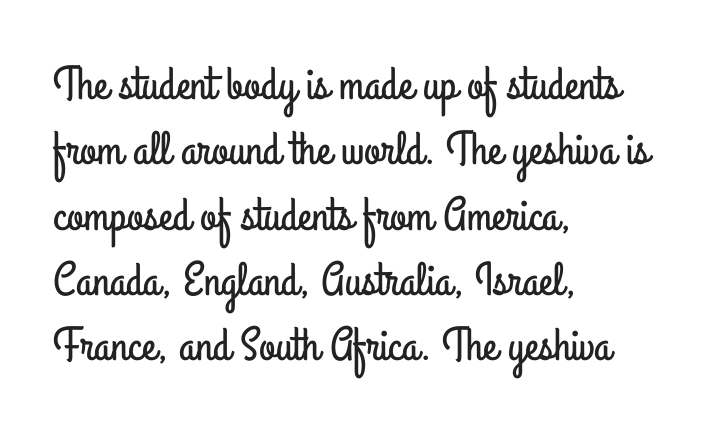
The image shows 47 px condensed sans-serif type, upright; set left-aligned, normal line spacing (1.39x), normal letter spacing, not underlined; low stroke contrast and a small x-height.
